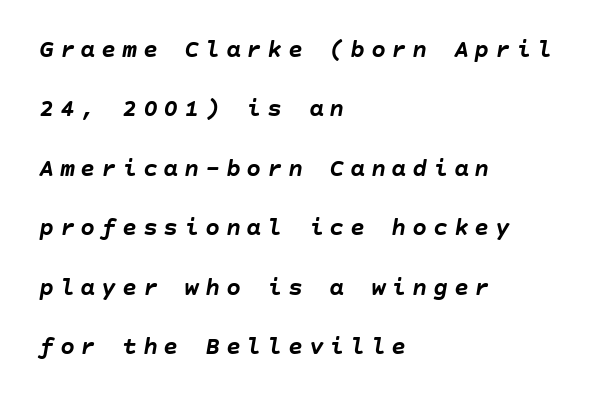
Q: Is the text bold? A: Yes.
Q: Is the text italic (slanted)? A: Yes, it leans right by about 10 degrees.
Q: Is the text underlined? A: No.
Q: How is the paragraph aligned? A: Left-aligned.
Q: Is the spacing between letters normal or unusually wide? A: Unusually wide.
Q: Is the spacing between lines tight, normal or loose? A: Loose.
